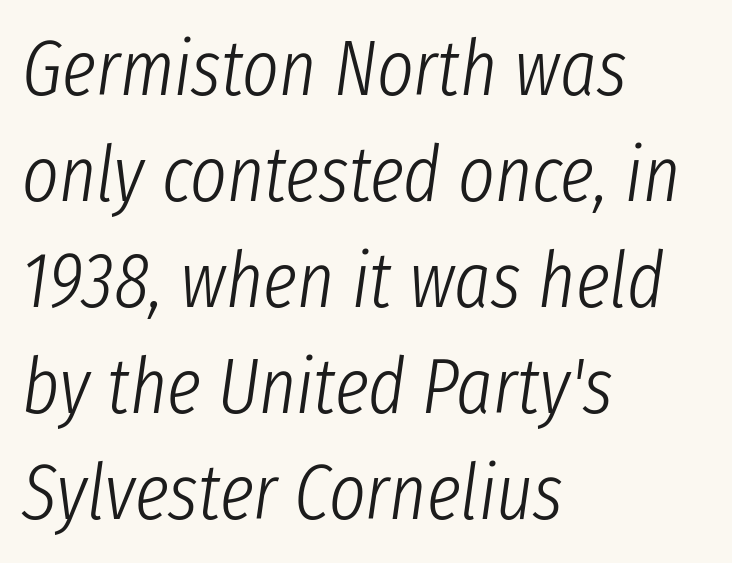
The image shows 78 px light, condensed type, italic (leaning right); set left-aligned, normal line spacing (1.36x), normal letter spacing, not underlined; low stroke contrast and a medium x-height.
